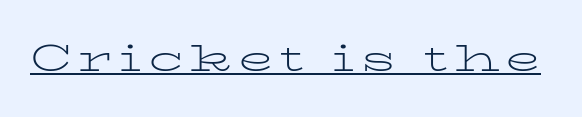
Here the designer chose a conventional face with non-uniform glyph widths. No italicization has been applied; the sample stays upright. The weight tops out at a normal text grade. The string is rendered with underlining switched on.
